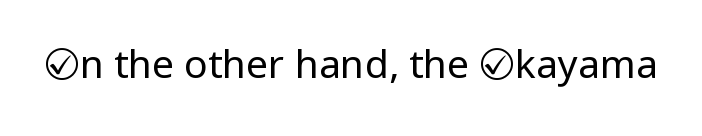
{"serif": "no", "italic": "no", "bold": "no", "weight": "regular", "width": "condensed", "stroke_contrast": "low", "x_height": "large", "monospaced": "no", "underline": "no", "letter_spacing": "normal", "letter_spacing_em": 0.0, "glyph_px": 39}
